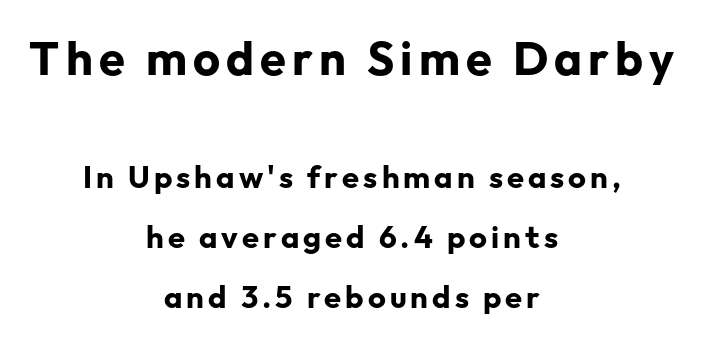
Q: Is the text bold? A: Yes.
Q: Is the text italic (slanted)? A: No, it is upright.
Q: Is the typeface a serif or a sans-serif typeface? A: Sans-serif.
Q: Is the text underlined? A: No.
Q: How is the paragraph aligned? A: Centered.
Q: Is the spacing between lines tight, normal or loose? A: Loose.
Q: Which block of text is set in a larger size, the first (top) or the second (bottom)? A: The first (top) one.
Q: Width (condensed, normal, or wide)? A: Normal.
Q: Stroke contrast? A: Low.
Q: x-height? A: Medium.
Q: Monospaced? A: No.
